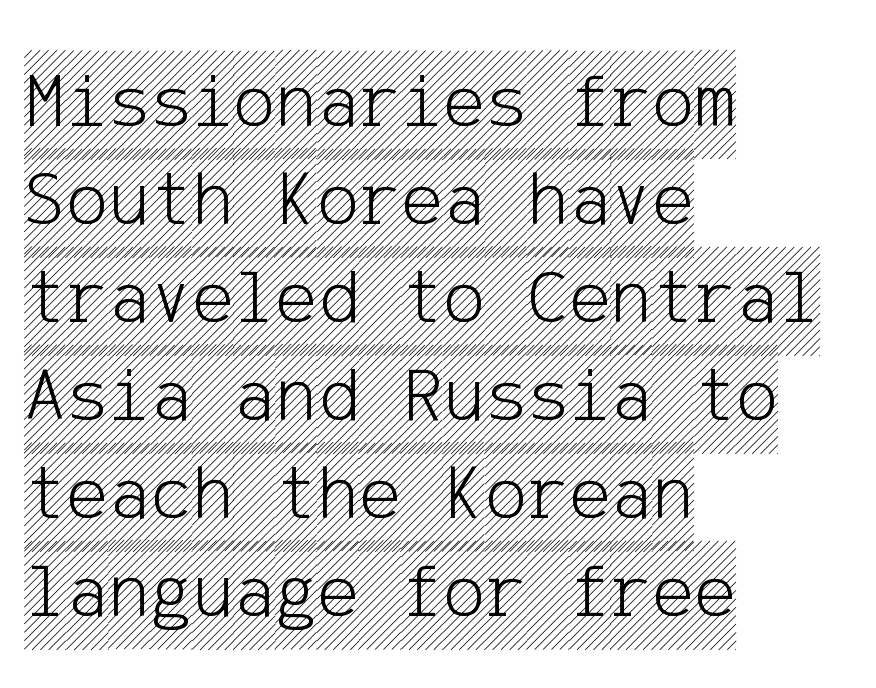
The image shows 79 px condensed type, upright; set left-aligned, line spacing 1.24x, normal letter spacing, not underlined; a large x-height.
